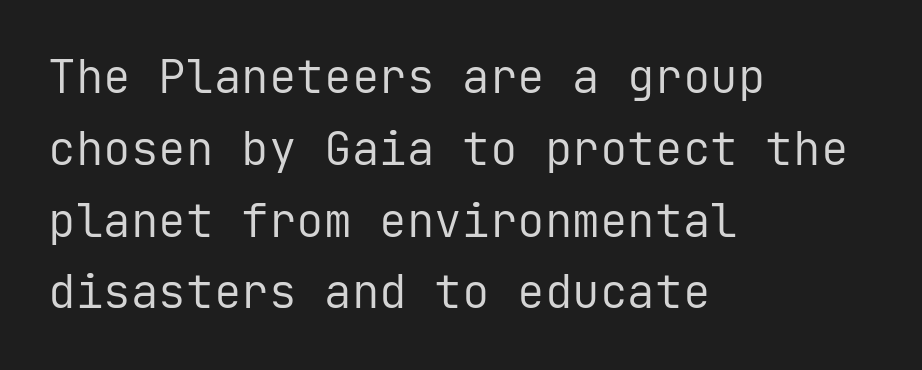
{"serif": "no", "italic": "no", "bold": "no", "weight": "regular", "width": "normal", "stroke_contrast": "low", "x_height": "medium", "monospaced": "yes", "underline": "no", "align": "left", "line_spacing": "normal", "line_spacing_ratio": 1.56, "letter_spacing": "normal", "letter_spacing_em": 0.0, "glyph_px": 46}
